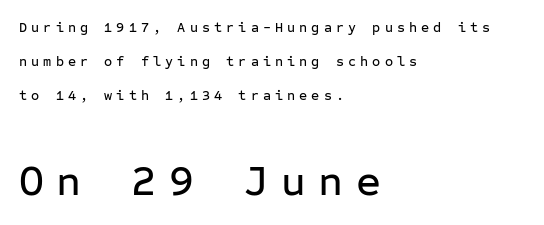
Q: Is the text italic (slanted)? A: No, it is upright.
Q: Is the typeface a serif or a sans-serif typeface? A: Sans-serif.
Q: Is the text underlined? A: No.
Q: How is the paragraph aligned? A: Left-aligned.
Q: Is the spacing between letters normal or unusually wide? A: Unusually wide.
Q: Is the spacing between lines tight, normal or loose? A: Loose.
Q: Which block of text is set in a larger size, the first (top) or the second (bottom)? A: The second (bottom) one.
Q: Width (condensed, normal, or wide)? A: Normal.
Q: Stroke contrast? A: Low.
Q: x-height? A: Medium.
Q: Monospaced? A: Yes.
